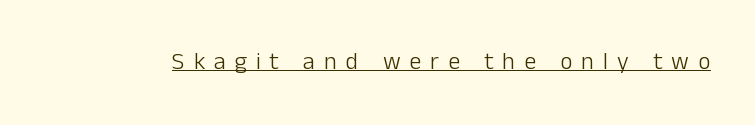
Q: Is the text bold? A: No.
Q: Is the text italic (slanted)? A: No, it is upright.
Q: Is the text underlined? A: Yes.
Q: Is the spacing between letters normal or unusually wide? A: Unusually wide.
